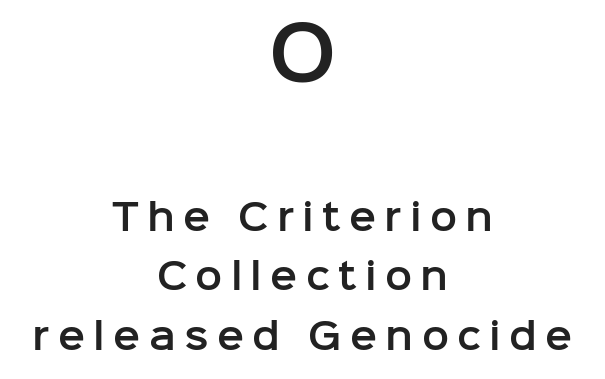
The image shows 73 px sans-serif type, upright; set centered, normal line spacing (1.65x), unusually wide letter spacing (+0.23 em), not underlined; the first (top) block is 2.03x larger; low stroke contrast and a medium x-height.
